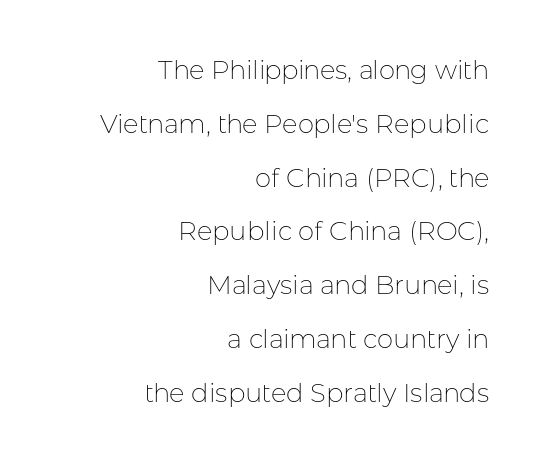
The designer dialed line spacing up above the default. No heavy texture on the line: the type isn't bold. Short note: letters normally spaced. When letters stand straight like this, we call the style roman or upright. The rendering anchors every line to the right-hand side. Anything drawn beneath the words? Only blank space.
